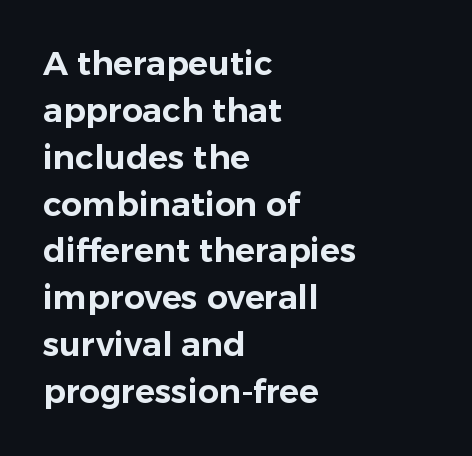
{"serif": "no", "italic": "no", "width": "normal", "stroke_contrast": "low", "x_height": "medium", "monospaced": "no", "underline": "no", "align": "left", "line_spacing": "normal", "line_spacing_ratio": 1.42, "letter_spacing": "normal", "letter_spacing_em": 0.0, "glyph_px": 33}
